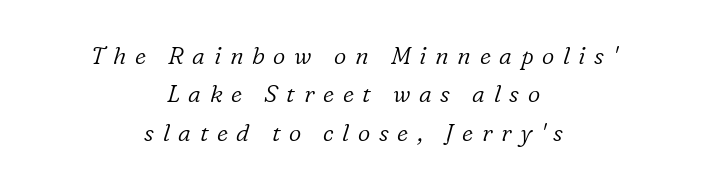
{"italic": "yes", "lean": "right", "slant_degrees": 16, "bold": "no", "underline": "no", "align": "center", "line_spacing": "normal", "line_spacing_ratio": 1.6, "letter_spacing": "wide", "letter_spacing_em": 0.36, "glyph_px": 24}
